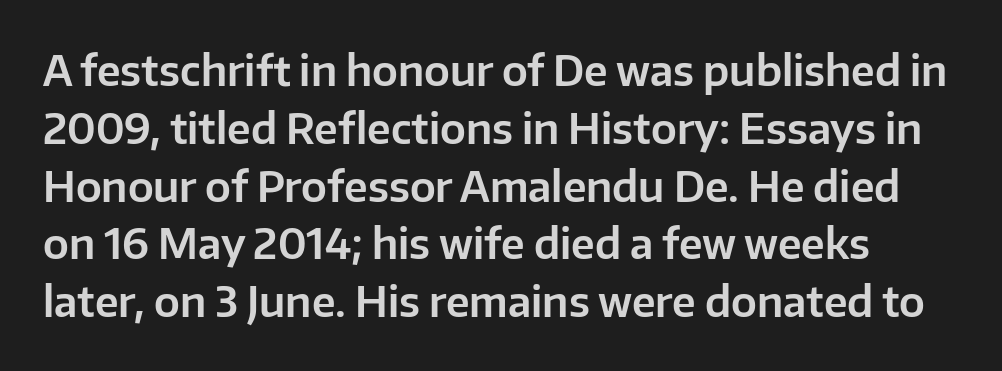
The image shows 41 px sans-serif type, upright; set normal line spacing (1.41x), normal letter spacing, not underlined; low stroke contrast and a medium x-height.
